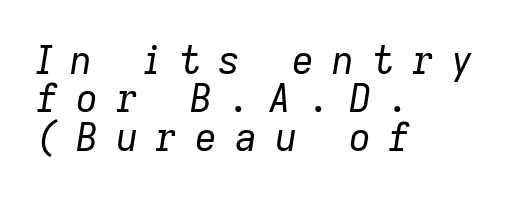
The gaps between neighbouring characters are conspicuously large. The words here are not underlined. Is the stroke heavy? The answer is a plain regular-or-lighter. Character widths vary here, with narrow letters taking less room than wide ones.
